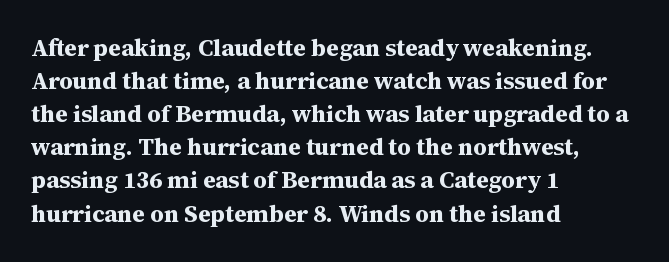
Q: Is the text bold? A: Yes.
Q: Is the text italic (slanted)? A: No, it is upright.
Q: Is the text underlined? A: No.
Q: How is the paragraph aligned? A: Left-aligned.
Q: Is the spacing between letters normal or unusually wide? A: Normal.
Q: Is the spacing between lines tight, normal or loose? A: Normal.
